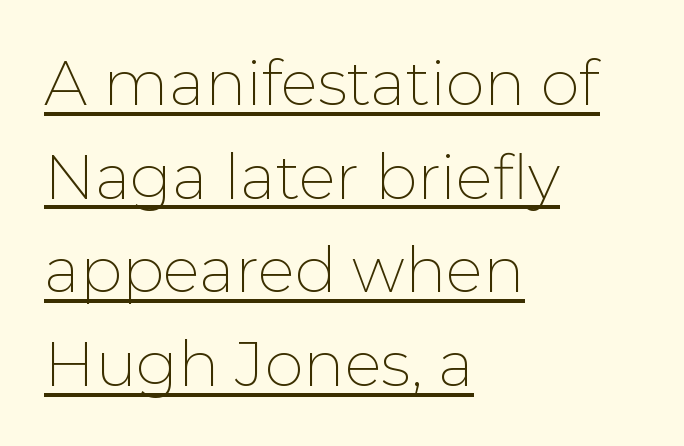
Q: Is the text bold? A: No.
Q: Is the text italic (slanted)? A: No, it is upright.
Q: Is the typeface a serif or a sans-serif typeface? A: Sans-serif.
Q: Is the text underlined? A: Yes.
Q: How is the paragraph aligned? A: Left-aligned.
Q: Is the spacing between letters normal or unusually wide? A: Normal.
Q: Is the spacing between lines tight, normal or loose? A: Normal.
Q: Width (condensed, normal, or wide)? A: Normal.
Q: Stroke contrast? A: Low.
Q: x-height? A: Medium.
Q: Monospaced? A: No.
